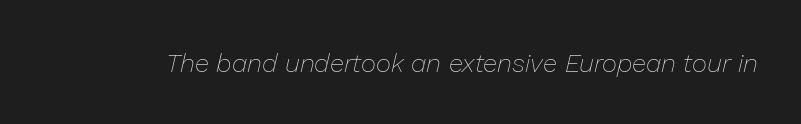
The image shows 26 px text type, italic (leaning right); set normal letter spacing, not underlined.
